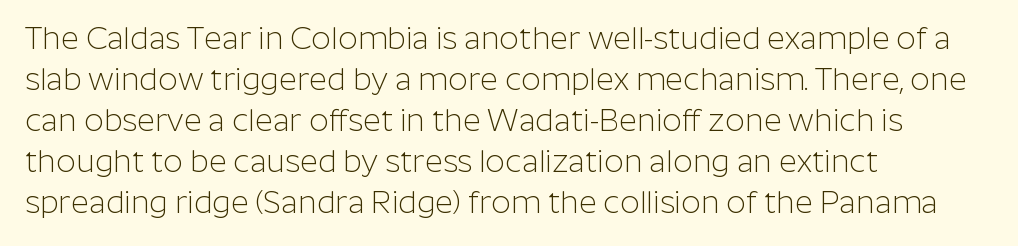
Rows of type keep a routine distance in the vertical direction. The type sits square on the baseline with zero lean. Stroke thickness stays within the range of a standard reading face or lighter. These lines are set flush left with a ragged right edge. Between one letter and the next there's only the usual sliver of space.
